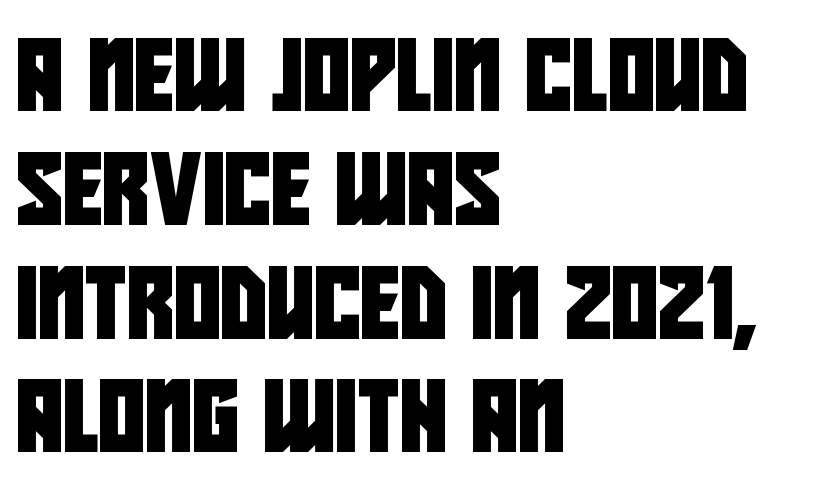
Think of a printed novel: that variable character pitch is what you see here. What's the leading like? Ordinary, nothing unusual. Unlike a traditional serif, this face leaves its strokes unadorned. A clean baseline with only descenders dipping below it. Teacher's note: observe the even left margin — that is flush-left alignment.
